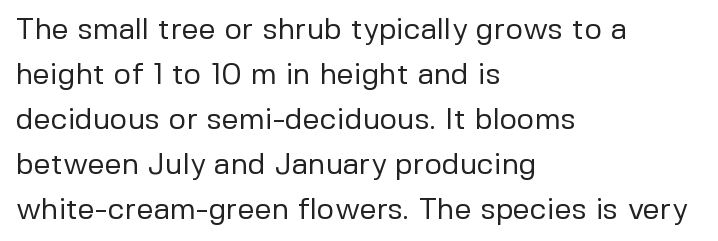
{"serif": "no", "italic": "no", "bold": "no", "weight": "regular", "width": "normal", "stroke_contrast": "low", "x_height": "medium", "monospaced": "no", "underline": "no", "align": "left", "line_spacing": "normal", "line_spacing_ratio": 1.5, "letter_spacing": "normal", "letter_spacing_em": 0.0, "glyph_px": 30}
